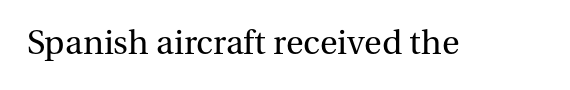
Q: Is the text bold? A: No.
Q: Is the text italic (slanted)? A: No, it is upright.
Q: Is the typeface a serif or a sans-serif typeface? A: Serif.
Q: Is the text underlined? A: No.
Q: Is the spacing between letters normal or unusually wide? A: Normal.
Q: Width (condensed, normal, or wide)? A: Normal.
Q: Stroke contrast? A: Medium.
Q: x-height? A: Medium.
Q: Monospaced? A: No.
